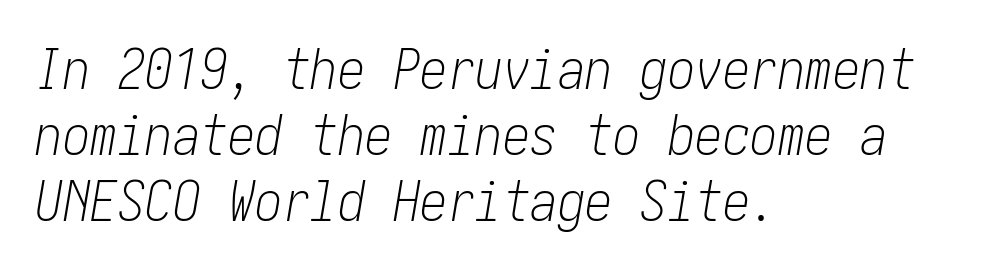
The strokes are not fattened; the text isn't bold. The zone under the glyphs is completely vacant. The compositor pushed each line to the left boundary. No extra tracking has been applied to these lines.
